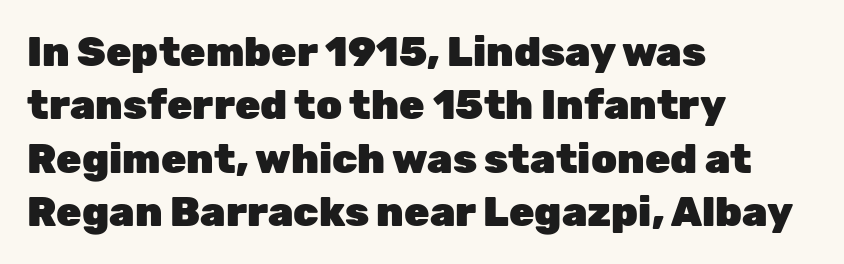
The image shows 41 px heavy sans-serif type, upright; set left-aligned, normal line spacing (1.3x), normal letter spacing, not underlined; low stroke contrast and a medium x-height.
